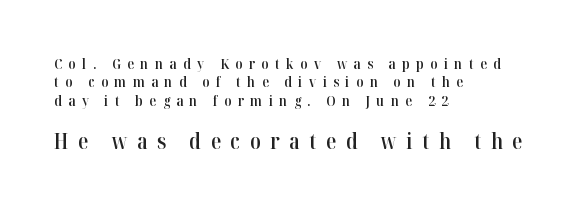
Alignment: flush left. Successive baselines arrive at the customary interval. In terms of letterspacing, this is a distinctly airy, spread setting. Unmarked baselines from the first word to the last.
